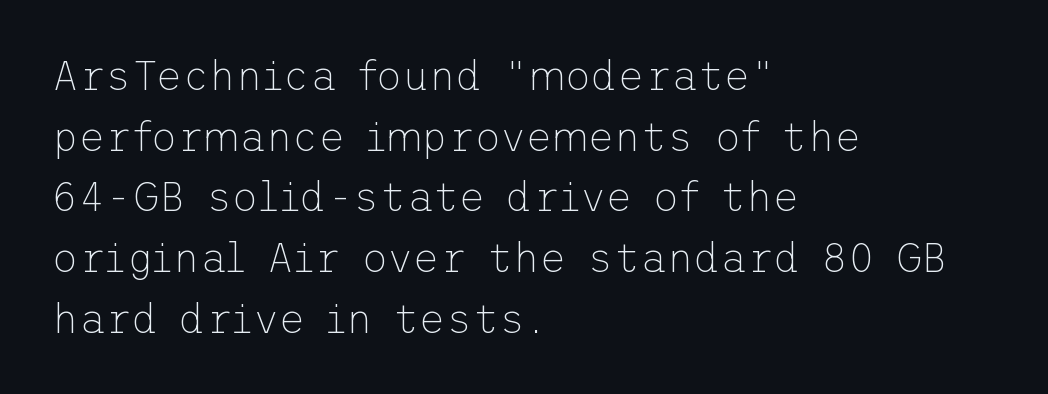
Every character sits straight up, as roman type does. Look at the bottom of the vertical strokes: they stop flat, with no serifs. Line beginnings align vertically; line endings do not. You could call the tracking neutral — neither tight nor loose. Interline gaps are of average width in this sample.
